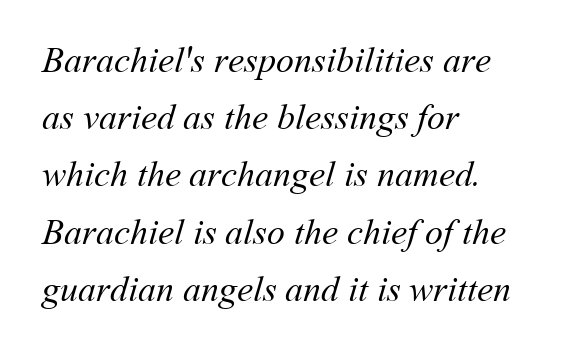
A typesetter would call this proportional, since set widths differ per character. Whoever set this chose a conventional vertical rhythm. Nothing unusual about the tracking: characters are spaced as the font intends. Notice how the passage keeps a crisp vertical edge on the left only.
